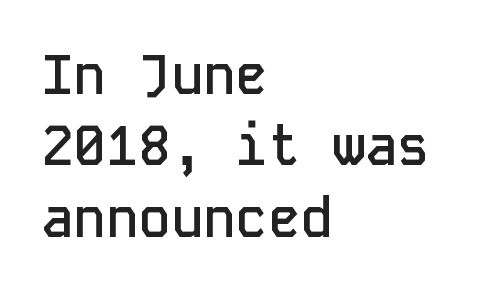
Q: Is the text bold? A: Semi-bold.
Q: Is the text italic (slanted)? A: No, it is upright.
Q: Is the typeface a serif or a sans-serif typeface? A: Sans-serif.
Q: Is the text underlined? A: No.
Q: How is the paragraph aligned? A: Left-aligned.
Q: Is the spacing between letters normal or unusually wide? A: Normal.
Q: Is the spacing between lines tight, normal or loose? A: Normal.
Q: Width (condensed, normal, or wide)? A: Normal.
Q: Stroke contrast? A: Low.
Q: x-height? A: Medium.
Q: Monospaced? A: Yes.
